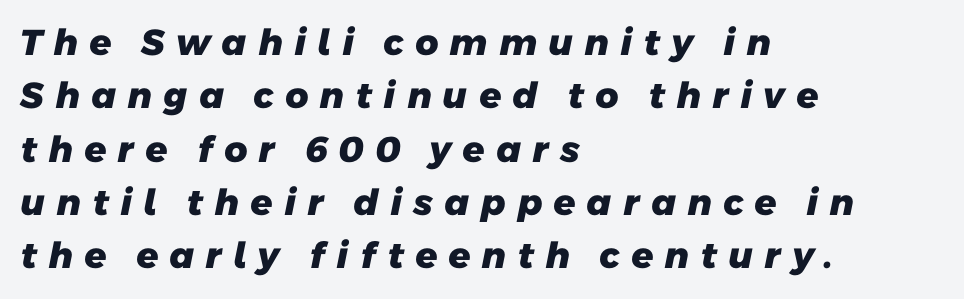
The image shows 36 px heavy sans-serif type; set left-aligned, normal line spacing (1.48x), unusually wide letter spacing (+0.28 em), not underlined; low stroke contrast and a medium x-height.
